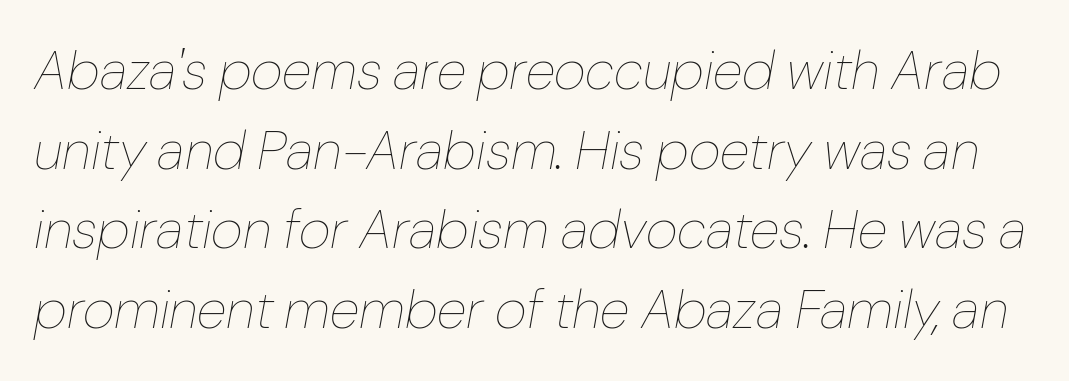
Q: Is the text bold? A: No.
Q: Is the text italic (slanted)? A: Yes, it leans right by about 10 degrees.
Q: Is the text underlined? A: No.
Q: Is the spacing between letters normal or unusually wide? A: Normal.
Q: Is the spacing between lines tight, normal or loose? A: Normal.
Q: Width (condensed, normal, or wide)? A: Normal.
Q: Stroke contrast? A: Low.
Q: x-height? A: Medium.
Q: Monospaced? A: No.
